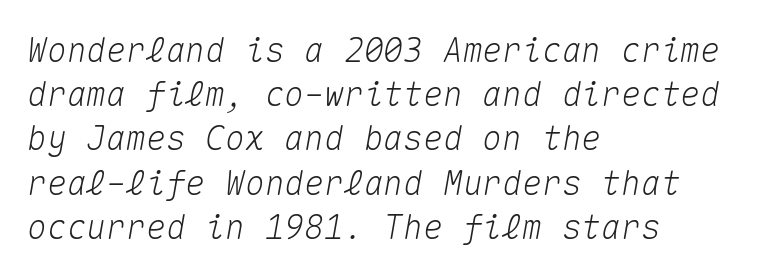
Q: Is the text italic (slanted)? A: Yes, it leans right by about 10 degrees.
Q: Is the text underlined? A: No.
Q: How is the paragraph aligned? A: Left-aligned.
Q: Is the spacing between letters normal or unusually wide? A: Normal.
Q: Is the spacing between lines tight, normal or loose? A: Normal.
Q: Width (condensed, normal, or wide)? A: Normal.
Q: Stroke contrast? A: Medium.
Q: x-height? A: Medium.
Q: Monospaced? A: Yes.
